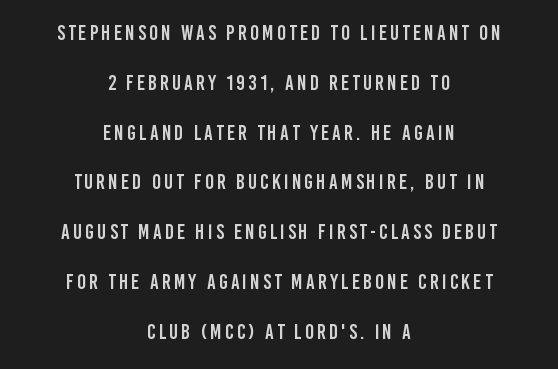
{"italic": "no", "underline": "no", "align": "center", "line_spacing": "loose", "line_spacing_ratio": 2.37, "glyph_px": 21}
